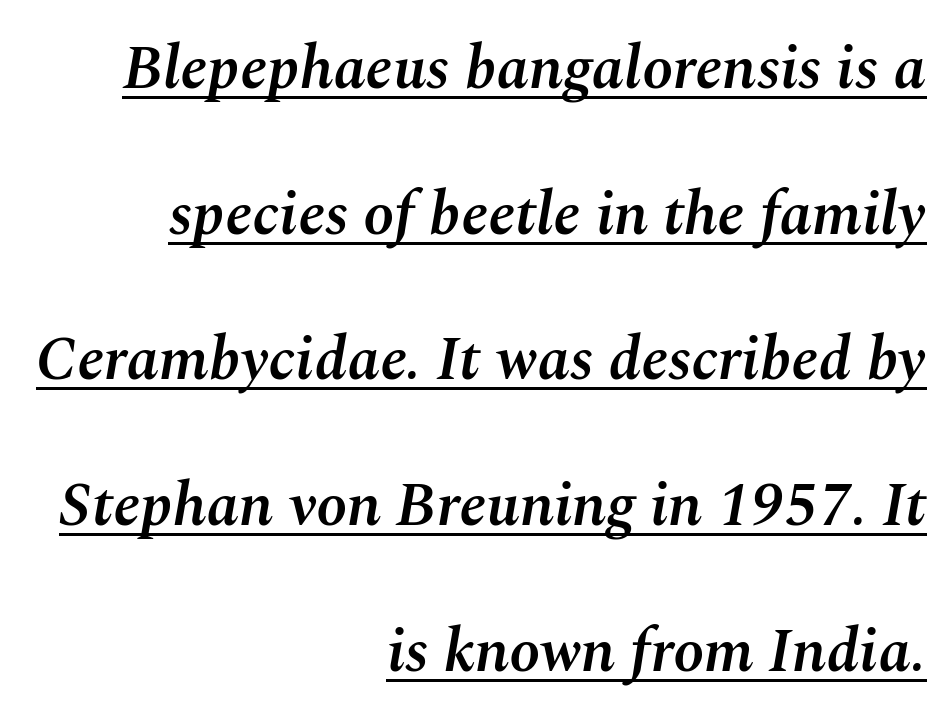
Q: Is the text bold? A: Semi-bold.
Q: Is the text italic (slanted)? A: Yes, it leans right by about 10 degrees.
Q: Is the text underlined? A: Yes.
Q: How is the paragraph aligned? A: Right-aligned.
Q: Is the spacing between letters normal or unusually wide? A: Normal.
Q: Is the spacing between lines tight, normal or loose? A: Loose.
Q: Width (condensed, normal, or wide)? A: Normal.
Q: Stroke contrast? A: Medium.
Q: x-height? A: Medium.
Q: Monospaced? A: No.
